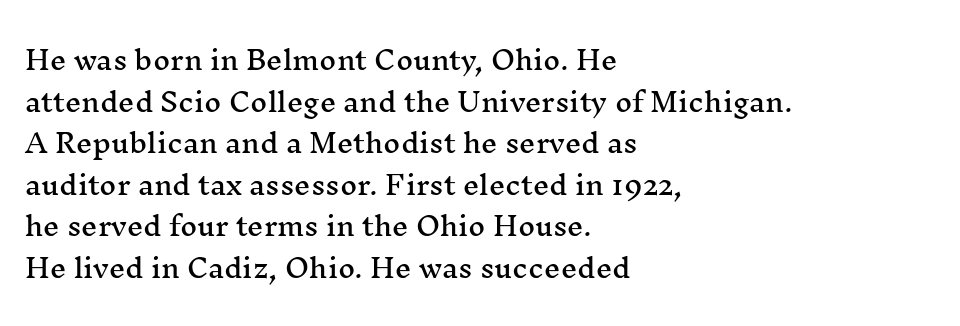
The glyphs are unaccompanied by any horizontal stroke below them. Nope, not italic — everything's standing straight. This sample keeps an unexceptional amount of space between lines. The lines are quadded left. Characters follow at the spacing the type designer built in.
